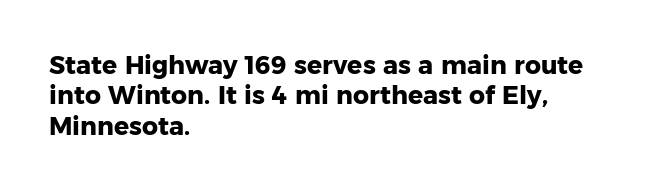
{"italic": "no", "bold": "yes", "underline": "no", "align": "left", "line_spacing_ratio": 1.22, "letter_spacing": "normal", "letter_spacing_em": 0.0, "glyph_px": 25}
